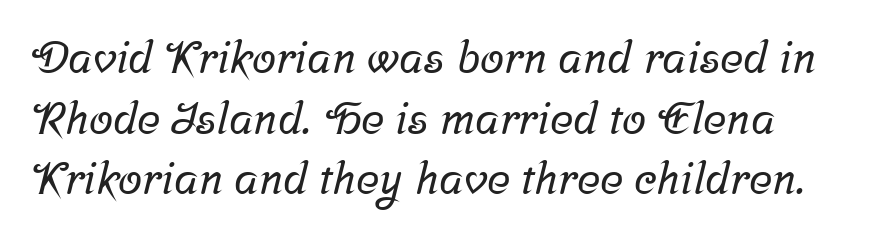
{"width": "normal", "stroke_contrast": "low", "x_height": "medium", "monospaced": "no", "underline": "no", "line_spacing": "normal", "line_spacing_ratio": 1.38, "letter_spacing": "normal", "letter_spacing_em": 0.0, "glyph_px": 44}
